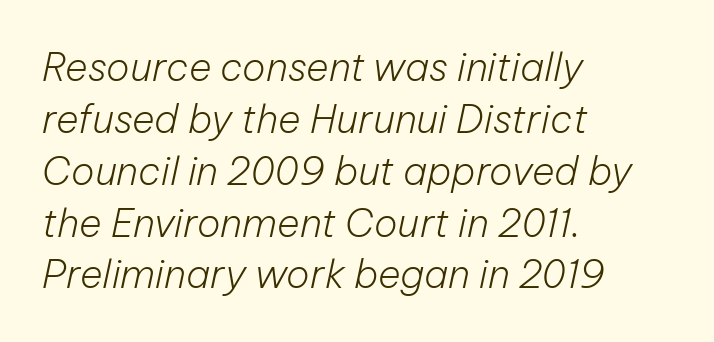
The rendering uses a moderate line-height, typical for paragraphs. Each letter keeps its own natural width here, so spacing adapts to shape. The words here are not underlined. The ragged edge is on the right, which tells us the setting is flush left. The axis of the letterforms is tilted away from vertical.
